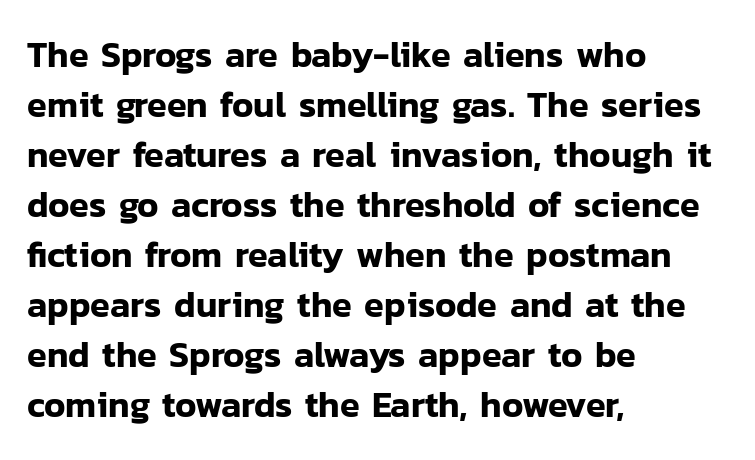
The image shows 36 px sans-serif type, upright; set left-aligned, normal line spacing (1.39x), normal letter spacing, not underlined; low stroke contrast and a medium x-height.
